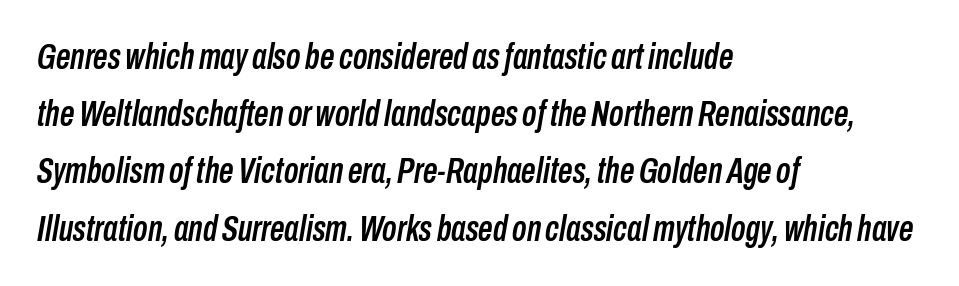
{"italic": "yes", "lean": "right", "slant_degrees": 10, "width": "condensed", "stroke_contrast": "low", "x_height": "medium", "monospaced": "no", "underline": "no", "align": "left", "line_spacing": "normal", "line_spacing_ratio": 1.59, "letter_spacing": "normal", "letter_spacing_em": 0.0, "glyph_px": 36}
